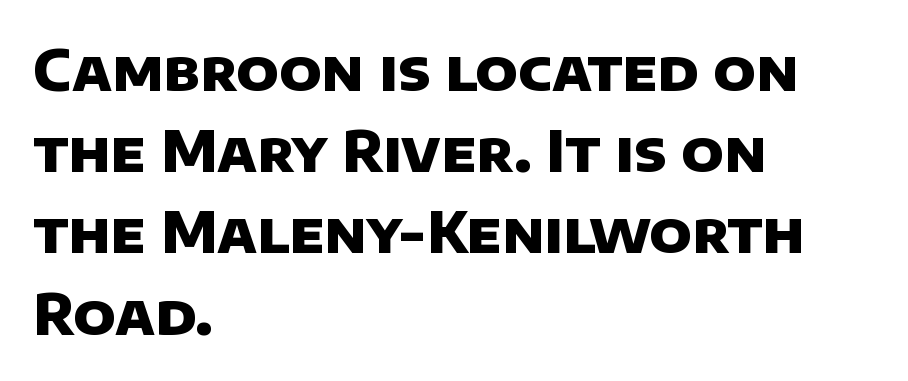
The image shows 56 px heavy sans-serif type; set left-aligned, normal line spacing (1.45x), normal letter spacing, not underlined; low stroke contrast and a large x-height.
